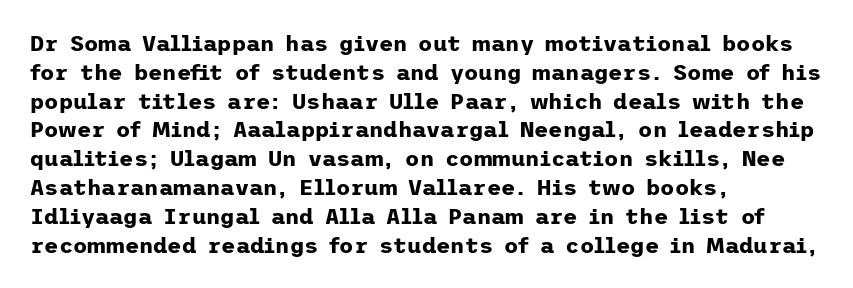
The image shows 22 px bold type, upright; set left-aligned, normal line spacing (1.31x), normal letter spacing, not underlined.
